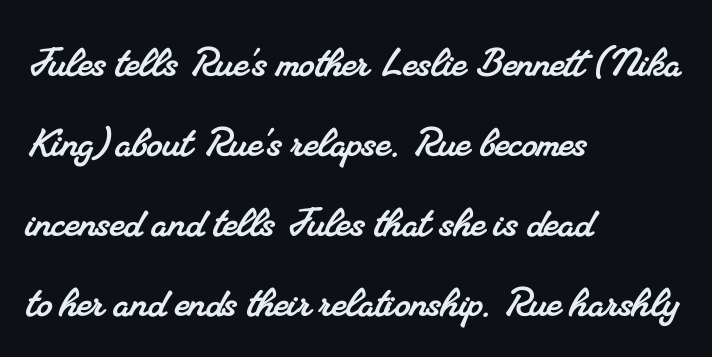
Q: Is the typeface a serif or a sans-serif typeface? A: Serif.
Q: Is the text underlined? A: No.
Q: How is the paragraph aligned? A: Left-aligned.
Q: Is the spacing between letters normal or unusually wide? A: Normal.
Q: Is the spacing between lines tight, normal or loose? A: Normal.
Q: Width (condensed, normal, or wide)? A: Normal.
Q: Stroke contrast? A: Medium.
Q: x-height? A: Small.
Q: Monospaced? A: No.
